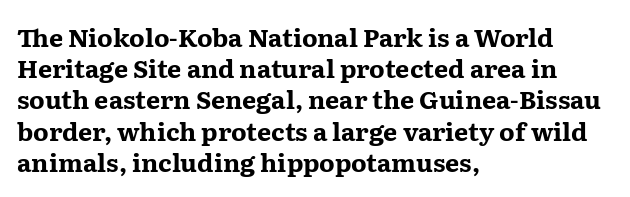
{"italic": "no", "bold": "yes", "underline": "no", "align": "left", "line_spacing": "normal", "line_spacing_ratio": 1.25, "letter_spacing": "normal", "letter_spacing_em": 0.0, "glyph_px": 25}
